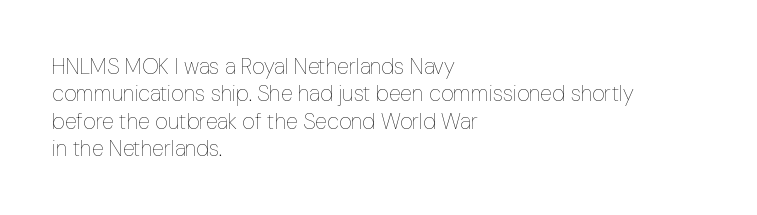
Q: Is the text bold? A: No.
Q: Is the text italic (slanted)? A: No, it is upright.
Q: Is the text underlined? A: No.
Q: How is the paragraph aligned? A: Left-aligned.
Q: Is the spacing between letters normal or unusually wide? A: Normal.
